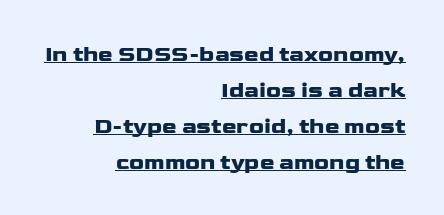
{"italic": "no", "underline": "yes", "align": "right", "line_spacing": "normal", "line_spacing_ratio": 1.64, "letter_spacing": "normal", "letter_spacing_em": 0.0, "glyph_px": 22}
